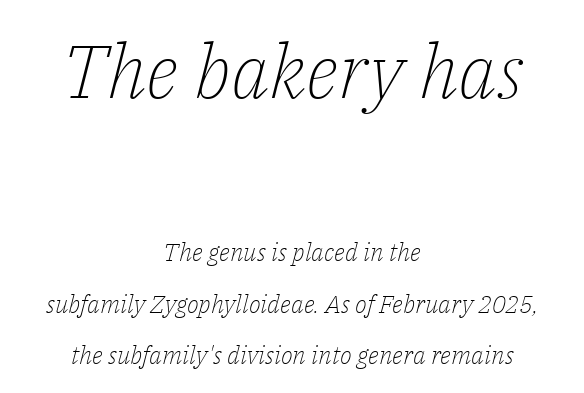
Q: Is the text bold? A: No.
Q: Is the text italic (slanted)? A: Yes, it leans right by about 14 degrees.
Q: Is the typeface a serif or a sans-serif typeface? A: Serif.
Q: Is the text underlined? A: No.
Q: How is the paragraph aligned? A: Centered.
Q: Is the spacing between letters normal or unusually wide? A: Normal.
Q: Is the spacing between lines tight, normal or loose? A: Loose.
Q: Which block of text is set in a larger size, the first (top) or the second (bottom)? A: The first (top) one.
Q: Width (condensed, normal, or wide)? A: Normal.
Q: Stroke contrast? A: Low.
Q: x-height? A: Medium.
Q: Monospaced? A: No.
